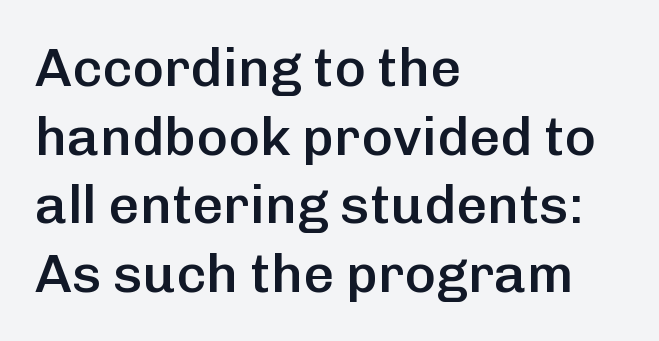
Q: Is the text bold? A: Semi-bold.
Q: Is the text italic (slanted)? A: No, it is upright.
Q: Is the typeface a serif or a sans-serif typeface? A: Sans-serif.
Q: Is the text underlined? A: No.
Q: How is the paragraph aligned? A: Left-aligned.
Q: Is the spacing between letters normal or unusually wide? A: Normal.
Q: Is the spacing between lines tight, normal or loose? A: Normal.
Q: Width (condensed, normal, or wide)? A: Normal.
Q: Stroke contrast? A: Low.
Q: x-height? A: Medium.
Q: Monospaced? A: No.
